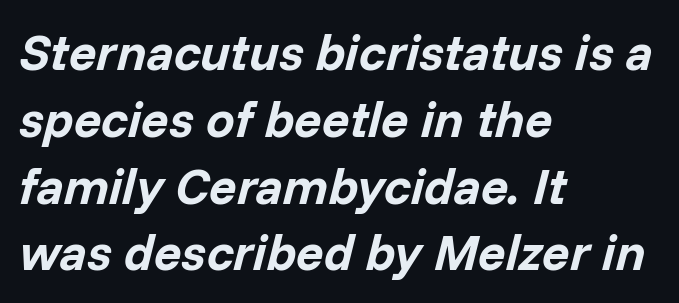
The image shows 51 px bold type, italic (leaning right); set left-aligned, normal line spacing (1.31x), normal letter spacing, not underlined; low stroke contrast and a medium x-height.
